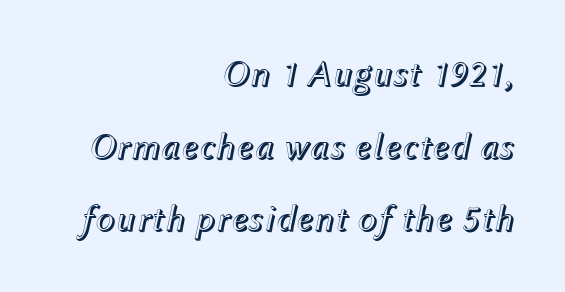
Caption: standard tracking, unaltered. If you drew a ruler down the right edge, every line would touch it. These lines stand farther apart than default settings would place them. Type without underlining.
